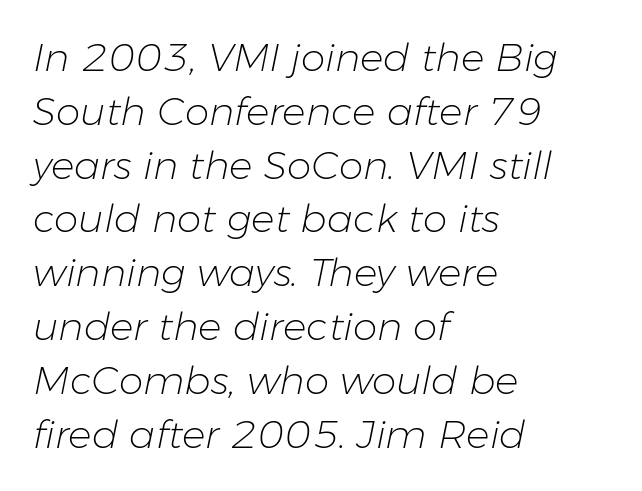
The image shows 39 px light type, italic (leaning right); set left-aligned, normal line spacing (1.38x), normal letter spacing, not underlined; low stroke contrast and a medium x-height.
